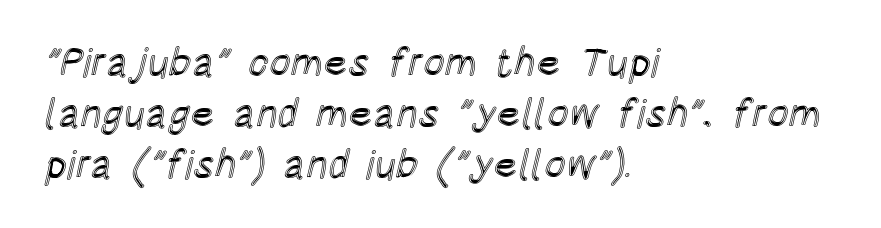
Q: Is the text italic (slanted)? A: Yes.
Q: Is the text underlined? A: No.
Q: How is the paragraph aligned? A: Left-aligned.
Q: Is the spacing between letters normal or unusually wide? A: Normal.
Q: Is the spacing between lines tight, normal or loose? A: Normal.
Q: Width (condensed, normal, or wide)? A: Condensed.
Q: x-height? A: Large.
Q: Monospaced? A: No.
